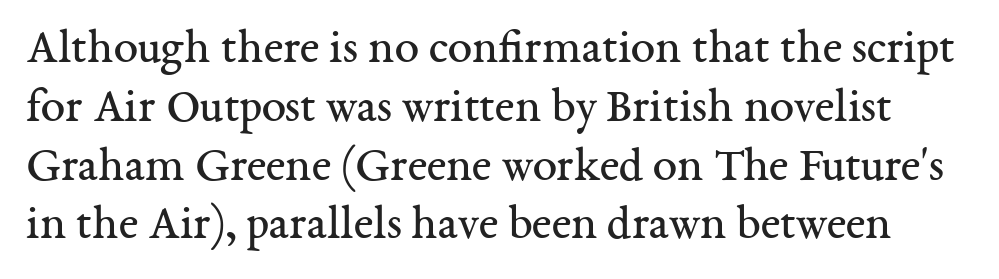
The image shows 49 px regular-weight serif type, upright; set line spacing 1.2x, normal letter spacing, not underlined; medium stroke contrast and a medium x-height.
